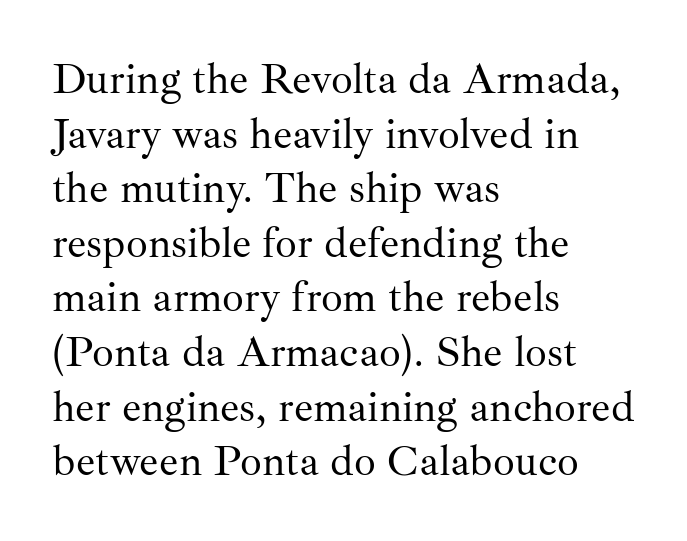
Q: Is the text bold? A: No.
Q: Is the text italic (slanted)? A: No, it is upright.
Q: Is the typeface a serif or a sans-serif typeface? A: Serif.
Q: Is the text underlined? A: No.
Q: How is the paragraph aligned? A: Left-aligned.
Q: Is the spacing between letters normal or unusually wide? A: Normal.
Q: Is the spacing between lines tight, normal or loose? A: Normal.
Q: Width (condensed, normal, or wide)? A: Normal.
Q: Stroke contrast? A: Medium.
Q: x-height? A: Small.
Q: Monospaced? A: No.
